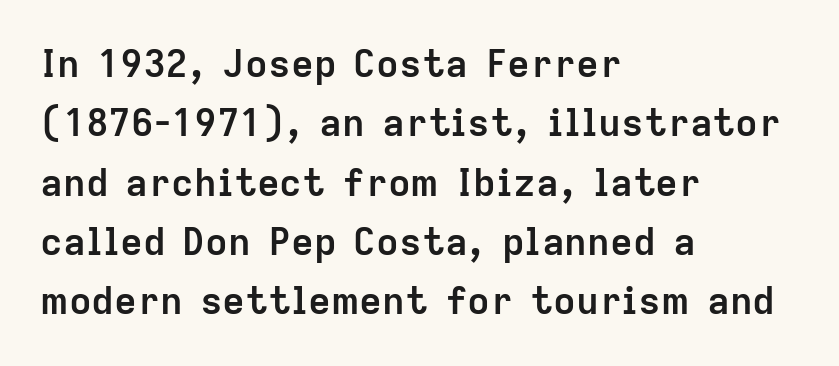
Q: Is the text bold? A: Yes.
Q: Is the text italic (slanted)? A: No, it is upright.
Q: Is the typeface a serif or a sans-serif typeface? A: Sans-serif.
Q: Is the text underlined? A: No.
Q: How is the paragraph aligned? A: Left-aligned.
Q: Is the spacing between letters normal or unusually wide? A: Normal.
Q: Is the spacing between lines tight, normal or loose? A: Normal.
Q: Width (condensed, normal, or wide)? A: Normal.
Q: Stroke contrast? A: Low.
Q: x-height? A: Medium.
Q: Monospaced? A: No.
